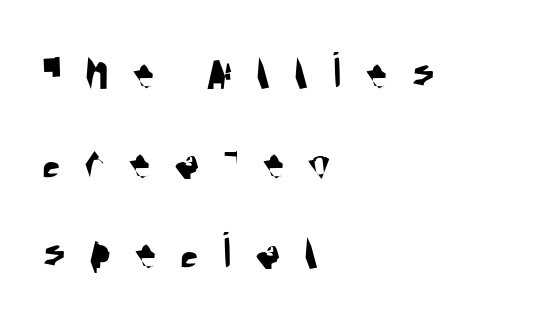
Q: Is the typeface a serif or a sans-serif typeface? A: Sans-serif.
Q: Is the text underlined? A: No.
Q: How is the paragraph aligned? A: Left-aligned.
Q: Is the spacing between letters normal or unusually wide? A: Unusually wide.
Q: Is the spacing between lines tight, normal or loose? A: Normal.
Q: Width (condensed, normal, or wide)? A: Condensed.
Q: Stroke contrast? A: Medium.
Q: x-height? A: Large.
Q: Monospaced? A: No.
